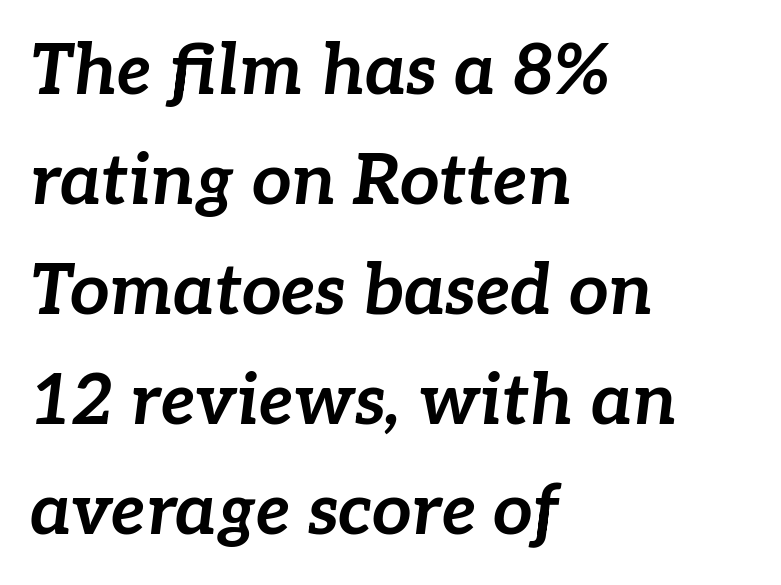
{"italic": "yes", "lean": "right", "slant_degrees": 7, "bold": "yes", "weight": "bold", "width": "normal", "stroke_contrast": "low", "x_height": "medium", "monospaced": "no", "underline": "no", "align": "left", "line_spacing": "normal", "line_spacing_ratio": 1.57, "letter_spacing": "normal", "letter_spacing_em": 0.0, "glyph_px": 70}
